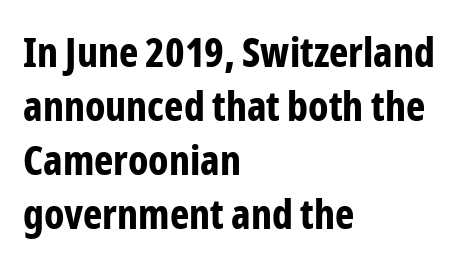
The image shows 41 px bold, condensed sans-serif type, upright; set left-aligned, normal line spacing (1.32x), normal letter spacing, not underlined; low stroke contrast and a medium x-height.
